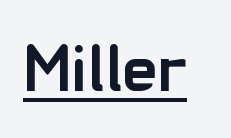
{"serif": "no", "italic": "no", "bold": "yes", "weight": "semibold", "width": "normal", "stroke_contrast": "low", "x_height": "medium", "monospaced": "no", "underline": "yes", "letter_spacing": "normal", "letter_spacing_em": 0.0, "glyph_px": 67}
